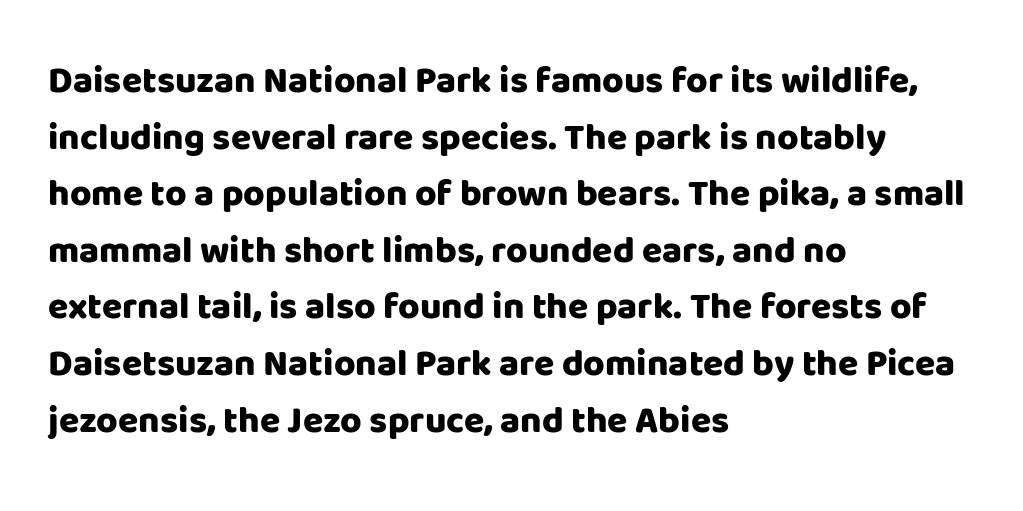
{"serif": "no", "italic": "no", "bold": "yes", "weight": "heavy", "width": "normal", "stroke_contrast": "low", "x_height": "large", "monospaced": "no", "underline": "no", "align": "left", "line_spacing": "normal", "line_spacing_ratio": 1.53, "letter_spacing": "normal", "letter_spacing_em": 0.0, "glyph_px": 37}
